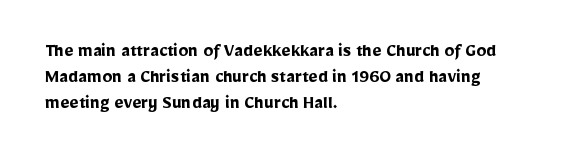
{"italic": "no", "bold": "yes", "underline": "no", "align": "left", "line_spacing": "normal", "line_spacing_ratio": 1.29, "letter_spacing": "normal", "letter_spacing_em": 0.0, "glyph_px": 20}
